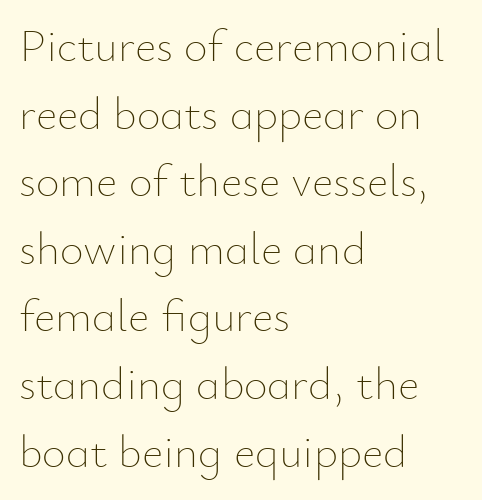
The image shows 46 px thin type, upright; set left-aligned, normal line spacing (1.47x), normal letter spacing, not underlined; low stroke contrast and a small x-height.
